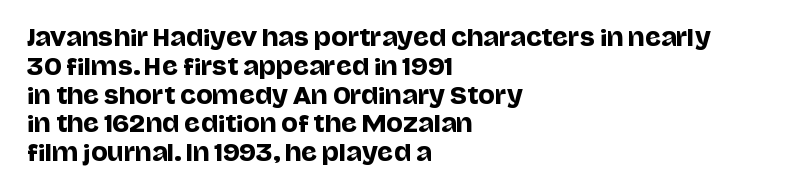
Q: Is the text italic (slanted)? A: No, it is upright.
Q: Is the text underlined? A: No.
Q: How is the paragraph aligned? A: Left-aligned.
Q: Is the spacing between letters normal or unusually wide? A: Normal.
Q: Is the spacing between lines tight, normal or loose? A: Normal.
